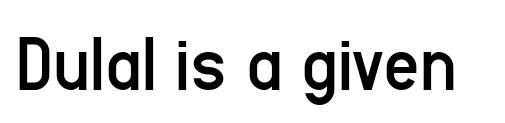
The image shows 79 px regular-weight, condensed sans-serif type, upright; set normal letter spacing, not underlined; low stroke contrast and a medium x-height.
